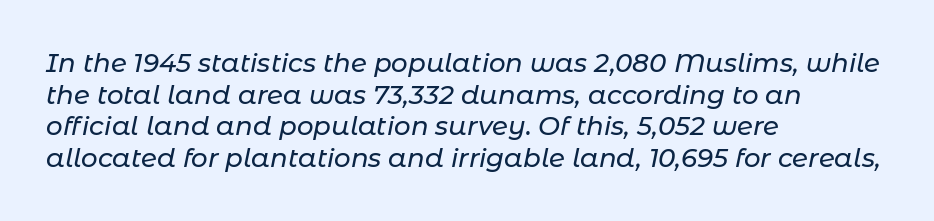
{"italic": "yes", "lean": "right", "slant_degrees": 11, "underline": "no", "align": "left", "line_spacing_ratio": 1.22, "letter_spacing": "normal", "letter_spacing_em": 0.0, "glyph_px": 26}
